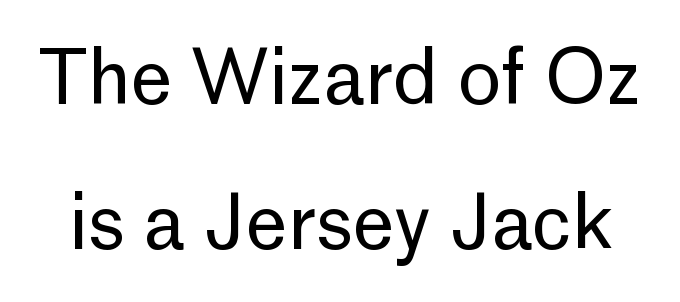
Q: Is the text bold? A: No.
Q: Is the text italic (slanted)? A: No, it is upright.
Q: Is the typeface a serif or a sans-serif typeface? A: Sans-serif.
Q: Is the text underlined? A: No.
Q: Is the spacing between letters normal or unusually wide? A: Normal.
Q: Is the spacing between lines tight, normal or loose? A: Loose.
Q: Width (condensed, normal, or wide)? A: Normal.
Q: Stroke contrast? A: Low.
Q: x-height? A: Medium.
Q: Monospaced? A: No.
